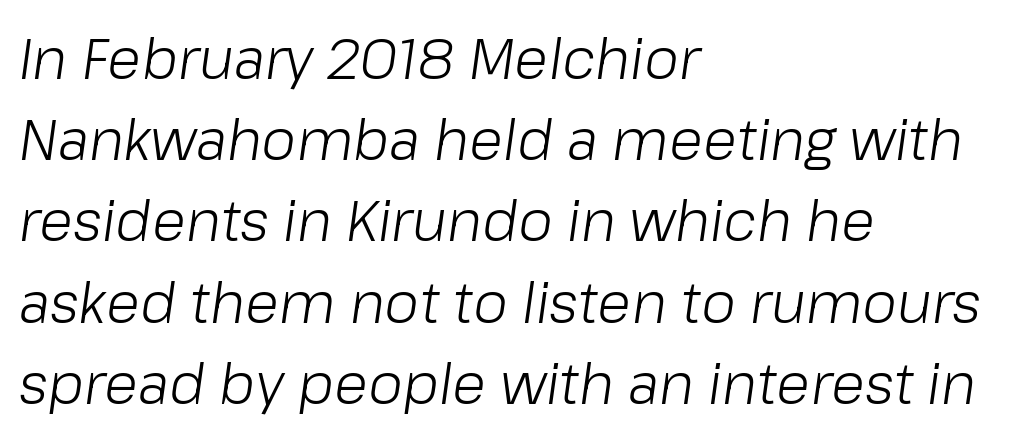
{"italic": "yes", "lean": "right", "slant_degrees": 8, "bold": "no", "weight": "light", "width": "normal", "stroke_contrast": "low", "x_height": "medium", "monospaced": "no", "underline": "no", "align": "left", "line_spacing": "normal", "line_spacing_ratio": 1.45, "letter_spacing": "normal", "letter_spacing_em": 0.0, "glyph_px": 56}
